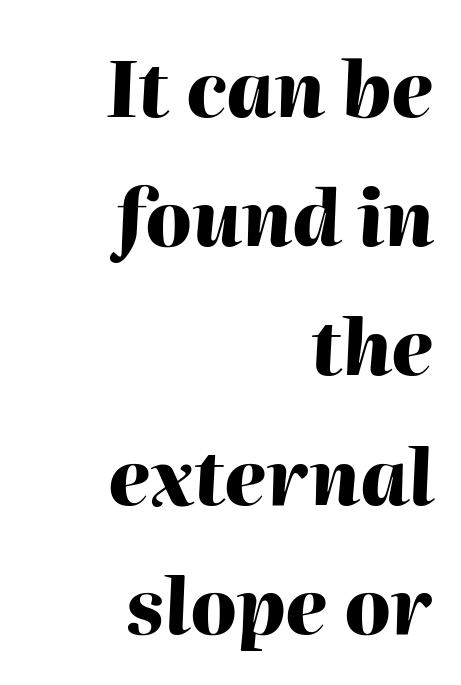
{"italic": "yes", "lean": "right", "slant_degrees": 2, "bold": "yes", "weight": "heavy", "width": "normal", "stroke_contrast": "high", "x_height": "medium", "monospaced": "no", "underline": "no", "align": "right", "line_spacing": "normal", "line_spacing_ratio": 1.7, "letter_spacing": "normal", "letter_spacing_em": 0.0, "glyph_px": 76}
